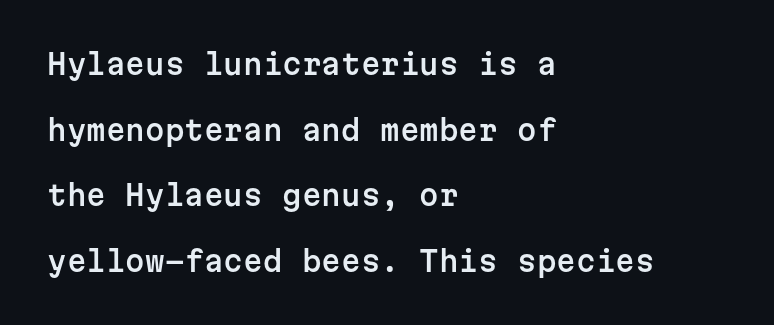
Q: Is the text italic (slanted)? A: No, it is upright.
Q: Is the typeface a serif or a sans-serif typeface? A: Sans-serif.
Q: Is the text underlined? A: No.
Q: How is the paragraph aligned? A: Left-aligned.
Q: Is the spacing between letters normal or unusually wide? A: Normal.
Q: Is the spacing between lines tight, normal or loose? A: Loose.
Q: Width (condensed, normal, or wide)? A: Normal.
Q: Stroke contrast? A: Low.
Q: x-height? A: Medium.
Q: Monospaced? A: Yes.
